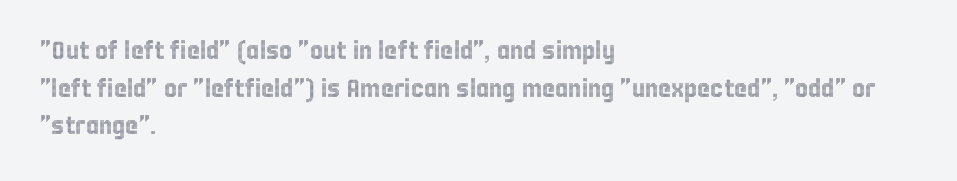
The image shows 25 px text type, upright; set left-aligned, normal line spacing (1.51x), normal letter spacing, not underlined.
